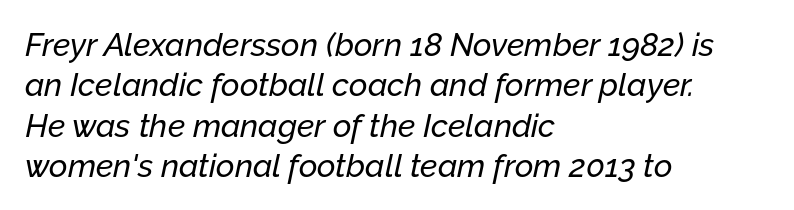
{"italic": "yes", "lean": "right", "slant_degrees": 12, "width": "normal", "stroke_contrast": "low", "x_height": "medium", "monospaced": "no", "underline": "no", "align": "left", "line_spacing": "normal", "line_spacing_ratio": 1.26, "letter_spacing": "normal", "letter_spacing_em": 0.0, "glyph_px": 32}
